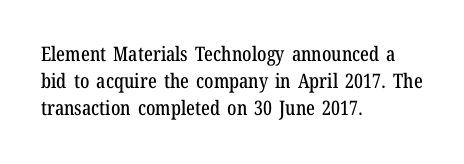
The image shows 20 px text type, upright; set left-aligned, normal line spacing (1.36x), normal letter spacing, not underlined.
